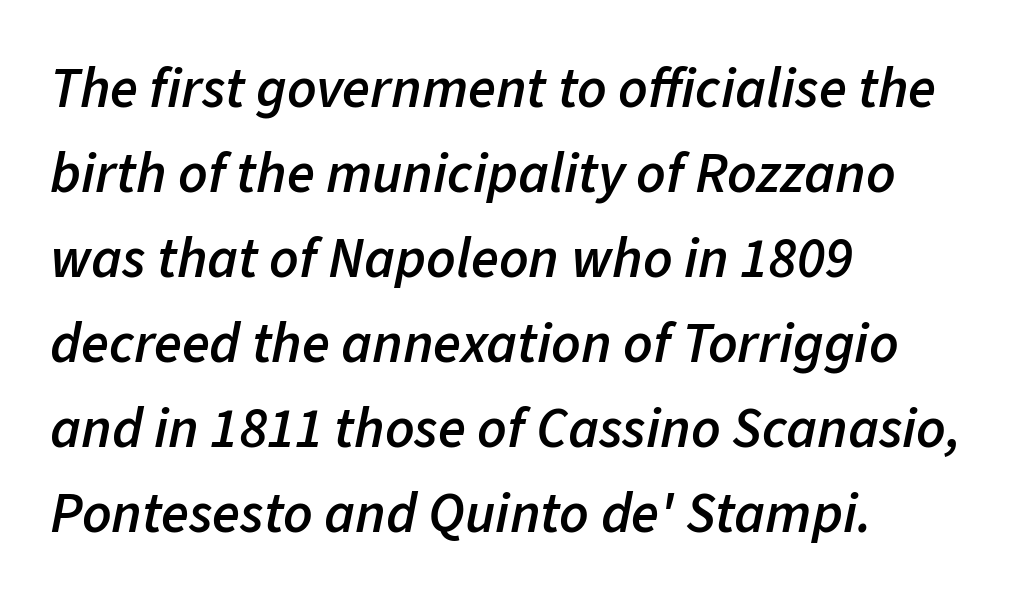
{"italic": "yes", "lean": "right", "slant_degrees": 11, "bold": "semi", "weight": "semibold", "width": "normal", "stroke_contrast": "low", "x_height": "medium", "monospaced": "no", "underline": "no", "align": "left", "line_spacing": "normal", "line_spacing_ratio": 1.49, "letter_spacing": "normal", "letter_spacing_em": 0.0, "glyph_px": 57}
